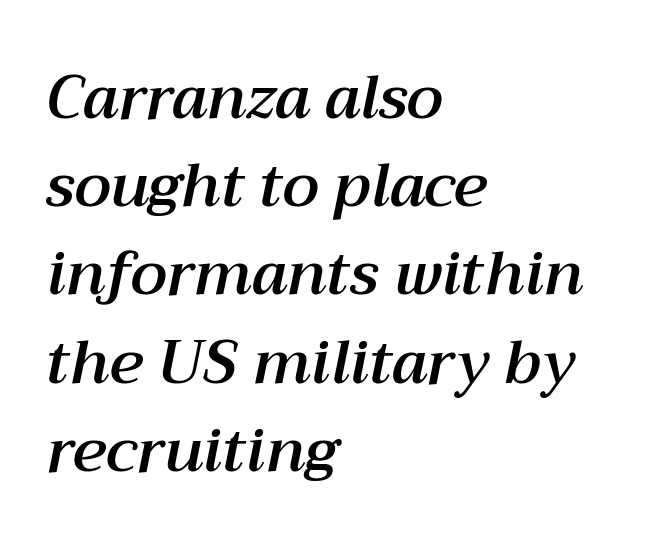
{"italic": "yes", "lean": "right", "slant_degrees": 12, "width": "normal", "stroke_contrast": "medium", "x_height": "medium", "monospaced": "no", "underline": "no", "align": "left", "line_spacing": "normal", "line_spacing_ratio": 1.47, "letter_spacing": "normal", "letter_spacing_em": 0.0, "glyph_px": 60}
